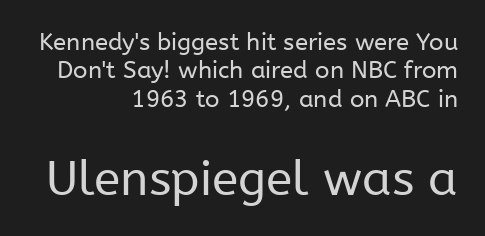
{"serif": "no", "italic": "no", "bold": "no", "weight": "regular", "width": "normal", "stroke_contrast": "low", "x_height": "medium", "monospaced": "no", "underline": "no", "align": "right", "line_spacing_ratio": 1.18, "letter_spacing": "normal", "letter_spacing_em": 0.0, "larger_block": "second", "size_ratio": 2.0, "glyph_px": 48}
